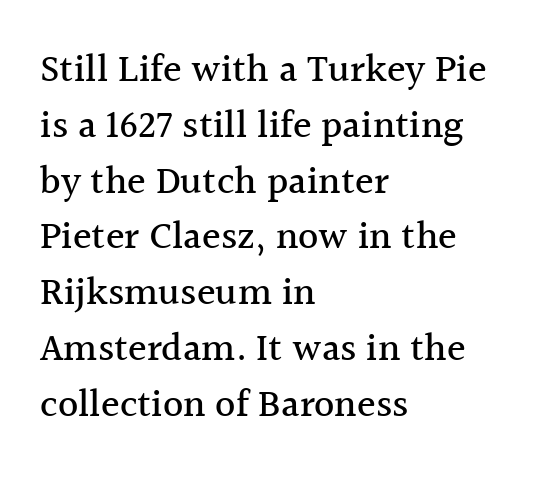
The image shows 39 px serif type, upright; set left-aligned, normal line spacing (1.43x), normal letter spacing, not underlined; a medium x-height.
